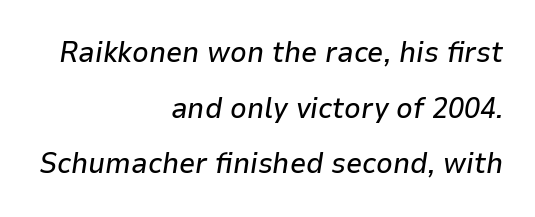
The image shows 29 px text type, italic (leaning right); set right-aligned, loose line spacing (1.92x), normal letter spacing, not underlined; low stroke contrast and a medium x-height.
